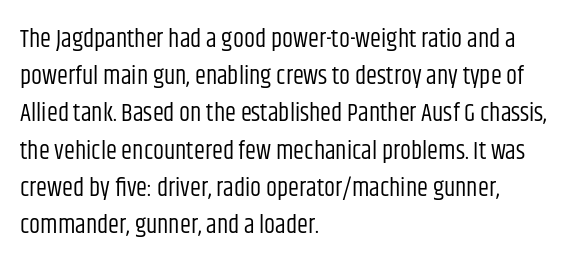
The image shows 25 px text type, upright; set left-aligned, normal line spacing (1.49x), normal letter spacing, not underlined.
